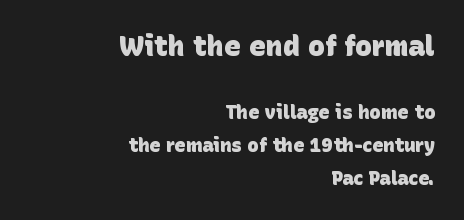
Q: Is the text bold? A: Yes.
Q: Is the typeface a serif or a sans-serif typeface? A: Sans-serif.
Q: Is the text underlined? A: No.
Q: How is the paragraph aligned? A: Right-aligned.
Q: Is the spacing between letters normal or unusually wide? A: Normal.
Q: Which block of text is set in a larger size, the first (top) or the second (bottom)? A: The first (top) one.
Q: Width (condensed, normal, or wide)? A: Normal.
Q: Stroke contrast? A: Low.
Q: x-height? A: Large.
Q: Monospaced? A: No.
